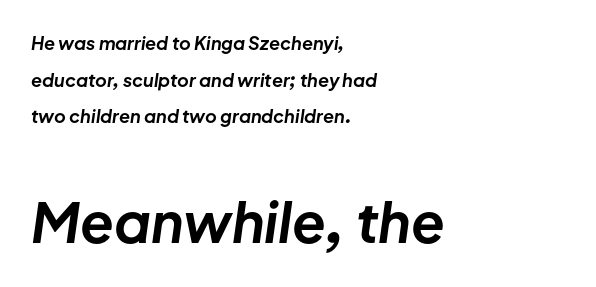
The image shows 55 px bold type, italic (leaning right); set left-aligned, loose line spacing (2.03x), normal letter spacing, not underlined; the second (bottom) block is 3.06x larger; low stroke contrast and a medium x-height.
